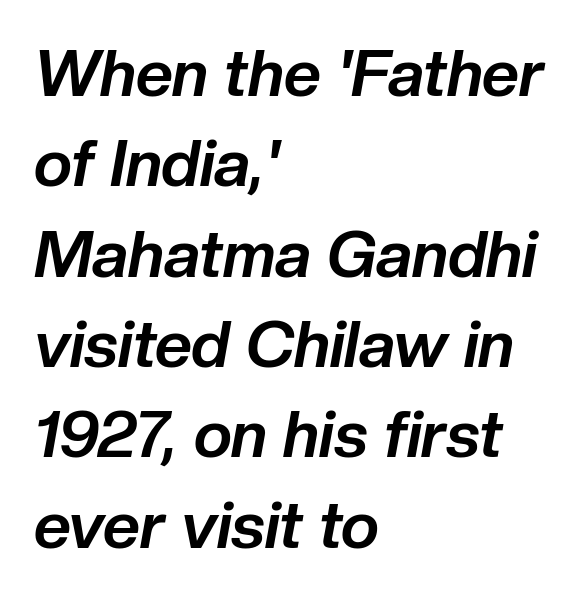
Q: Is the text bold? A: Yes.
Q: Is the text italic (slanted)? A: Yes, it leans right by about 10 degrees.
Q: Is the text underlined? A: No.
Q: How is the paragraph aligned? A: Left-aligned.
Q: Is the spacing between letters normal or unusually wide? A: Normal.
Q: Is the spacing between lines tight, normal or loose? A: Normal.
Q: Width (condensed, normal, or wide)? A: Normal.
Q: Stroke contrast? A: Low.
Q: x-height? A: Medium.
Q: Monospaced? A: No.
